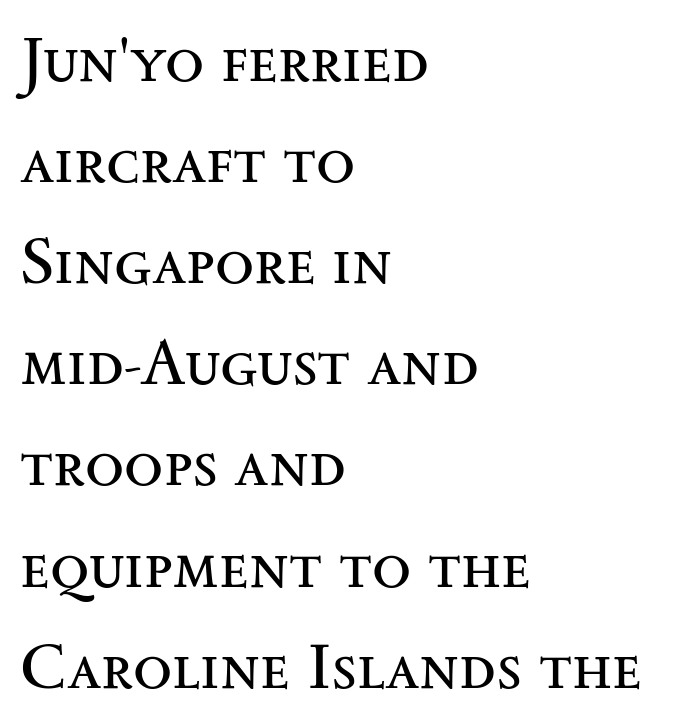
The image shows 64 px regular-weight, wide serif type, upright; set left-aligned, normal line spacing (1.58x), normal letter spacing, not underlined; medium stroke contrast and a small x-height.
